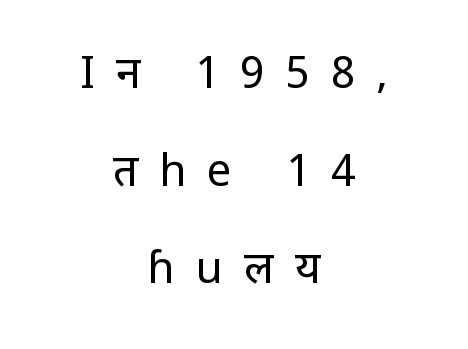
Inter-character spacing is expanded well beyond the font's built-in metrics. The baseline area is clear. The passage shown is typed in a proportional face where columns would drift. Ascenders rise straight up at ninety degrees.
